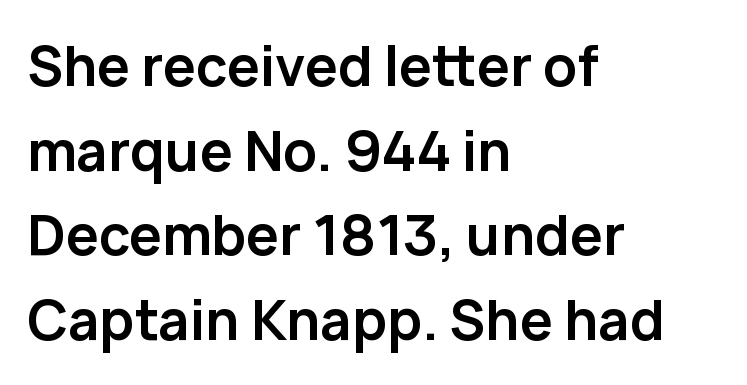
Quick note: interline space is typical. Descenders are the only things crossing below the line. Note: no serifs on the glyphs. Heavy, bold letterforms.
